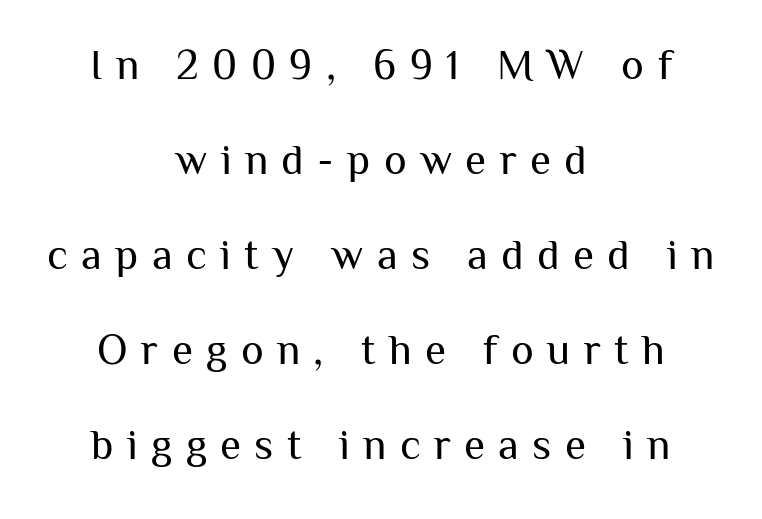
Q: Is the text bold? A: No.
Q: Is the text italic (slanted)? A: No, it is upright.
Q: Is the typeface a serif or a sans-serif typeface? A: Sans-serif.
Q: Is the text underlined? A: No.
Q: How is the paragraph aligned? A: Centered.
Q: Is the spacing between letters normal or unusually wide? A: Unusually wide.
Q: Is the spacing between lines tight, normal or loose? A: Loose.
Q: Width (condensed, normal, or wide)? A: Normal.
Q: Stroke contrast? A: Medium.
Q: x-height? A: Medium.
Q: Monospaced? A: No.
